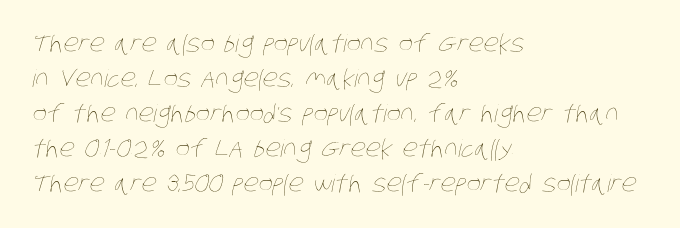
Q: Is the text bold? A: No.
Q: Is the text underlined? A: No.
Q: How is the paragraph aligned? A: Left-aligned.
Q: Is the spacing between letters normal or unusually wide? A: Normal.
Q: Is the spacing between lines tight, normal or loose? A: Normal.
